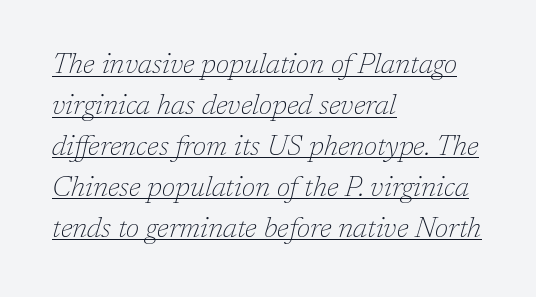
{"serif": "yes", "italic": "yes", "lean": "right", "slant_degrees": 17, "bold": "no", "weight": "thin", "width": "normal", "stroke_contrast": "low", "x_height": "medium", "monospaced": "no", "underline": "yes", "align": "left", "line_spacing": "normal", "line_spacing_ratio": 1.46, "letter_spacing": "normal", "letter_spacing_em": 0.0, "glyph_px": 28}
